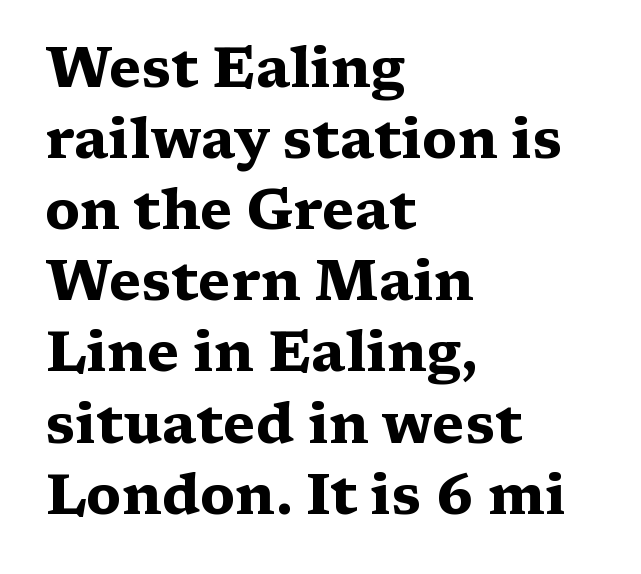
The image shows 56 px heavy, wide serif type, upright; set left-aligned, normal line spacing (1.27x), normal letter spacing, not underlined; medium stroke contrast and a medium x-height.
